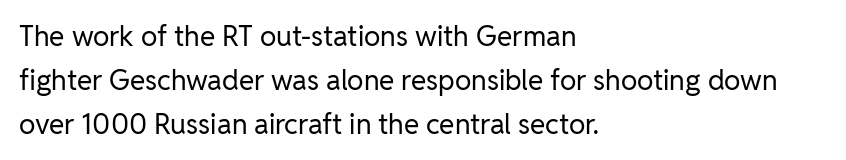
Unlike a traditional serif, this face leaves its strokes unadorned. Leftover space on each line is placed entirely after the last word. Is this a fixed-width face? No — the glyphs have proportional, varying widths. Has an underline been added? It has not. Style check: upright. Each stroke keeps to a modest, everyday thickness or less.
